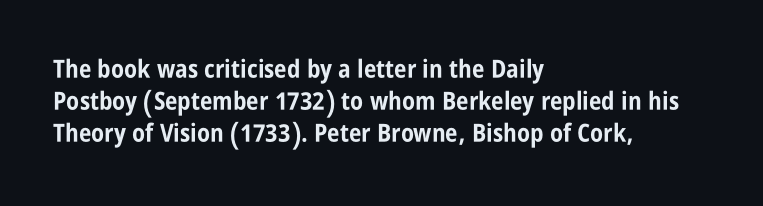
The lines sit at an ordinary, default distance from one another. Italic? Not at all — the glyphs are vertical. This rendering leaves character spacing at its baseline value. A student would call this left alignment; a typographer would say flush left, rag right.
